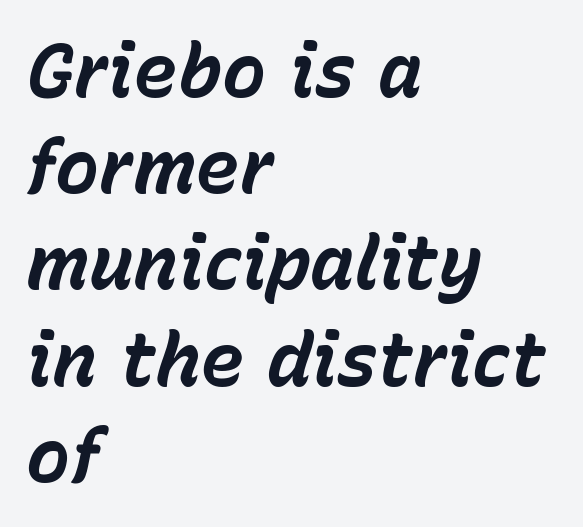
The image shows 74 px bold type, italic (leaning right); set left-aligned, normal line spacing (1.3x), normal letter spacing, not underlined; low stroke contrast and a medium x-height.
